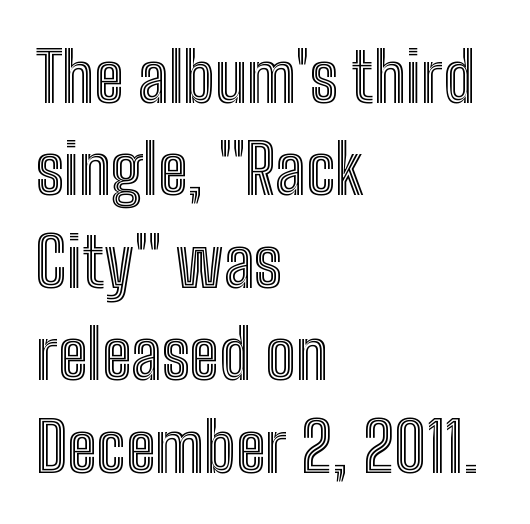
Q: Is the text italic (slanted)? A: No, it is upright.
Q: Is the text underlined? A: No.
Q: How is the paragraph aligned? A: Left-aligned.
Q: Is the spacing between letters normal or unusually wide? A: Normal.
Q: Is the spacing between lines tight, normal or loose? A: Normal.
Q: Width (condensed, normal, or wide)? A: Condensed.
Q: x-height? A: Medium.
Q: Monospaced? A: No.
